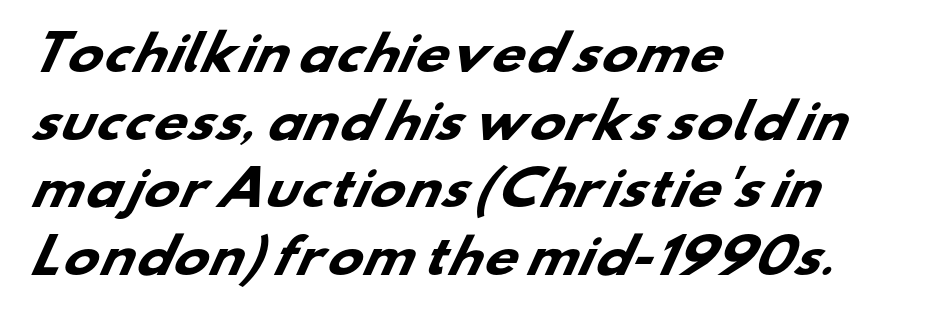
Q: Is the text bold? A: Yes.
Q: Is the typeface a serif or a sans-serif typeface? A: Sans-serif.
Q: Is the text underlined? A: No.
Q: How is the paragraph aligned? A: Left-aligned.
Q: Is the spacing between letters normal or unusually wide? A: Normal.
Q: Is the spacing between lines tight, normal or loose? A: Normal.
Q: Width (condensed, normal, or wide)? A: Wide.
Q: Stroke contrast? A: Low.
Q: x-height? A: Small.
Q: Monospaced? A: No.
